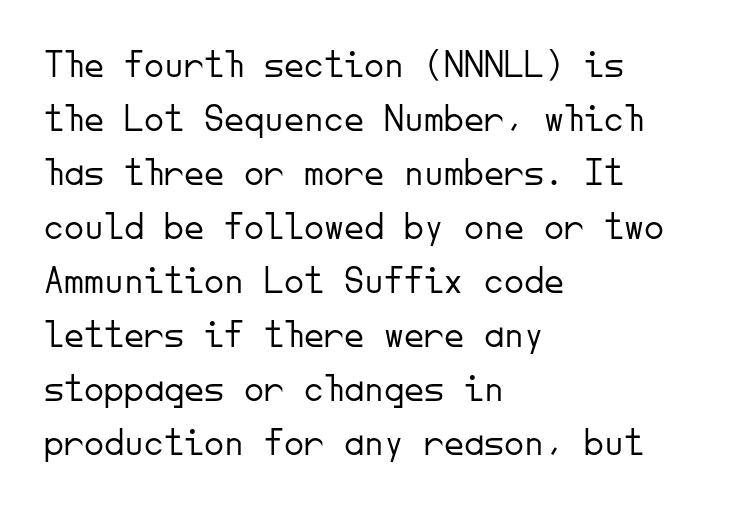
{"serif": "no", "italic": "no", "bold": "no", "weight": "light", "width": "normal", "stroke_contrast": "low", "x_height": "small", "monospaced": "yes", "underline": "no", "align": "left", "line_spacing": "normal", "line_spacing_ratio": 1.35, "letter_spacing": "normal", "letter_spacing_em": 0.0, "glyph_px": 40}
